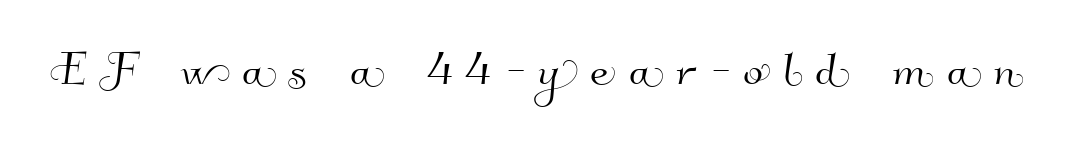
Q: Is the typeface a serif or a sans-serif typeface? A: Sans-serif.
Q: Is the text underlined? A: No.
Q: Is the spacing between letters normal or unusually wide? A: Unusually wide.
Q: Width (condensed, normal, or wide)? A: Normal.
Q: Stroke contrast? A: High.
Q: x-height? A: Small.
Q: Monospaced? A: No.
